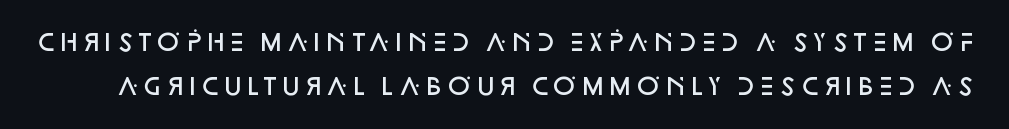
The image shows 23 px text type, upright; set loose line spacing (1.93x), normal letter spacing, not underlined.
